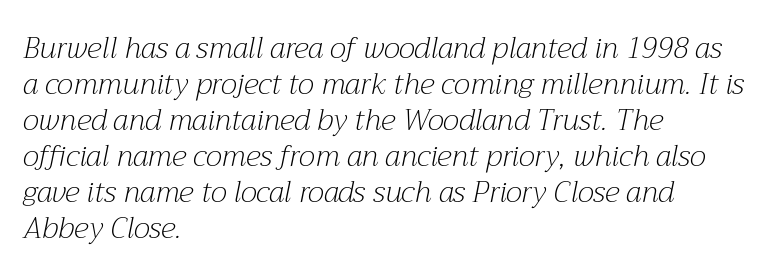
{"serif": "yes", "italic": "yes", "lean": "right", "slant_degrees": 12, "bold": "no", "weight": "light", "width": "normal", "stroke_contrast": "medium", "x_height": "medium", "monospaced": "no", "underline": "no", "align": "left", "line_spacing_ratio": 1.24, "letter_spacing": "normal", "letter_spacing_em": 0.0, "glyph_px": 29}
